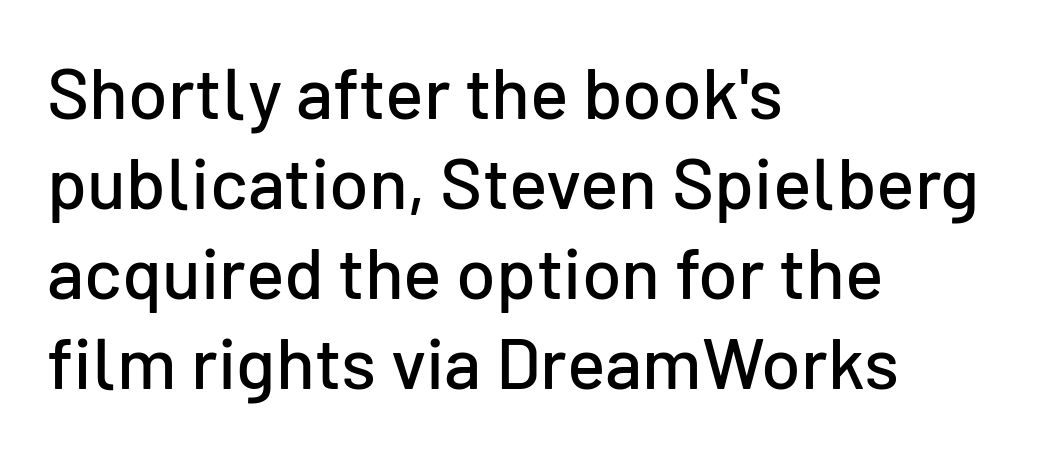
Q: Is the text italic (slanted)? A: No, it is upright.
Q: Is the typeface a serif or a sans-serif typeface? A: Sans-serif.
Q: Is the text underlined? A: No.
Q: How is the paragraph aligned? A: Left-aligned.
Q: Is the spacing between letters normal or unusually wide? A: Normal.
Q: Is the spacing between lines tight, normal or loose? A: Normal.
Q: Width (condensed, normal, or wide)? A: Normal.
Q: Stroke contrast? A: Low.
Q: x-height? A: Medium.
Q: Monospaced? A: No.
